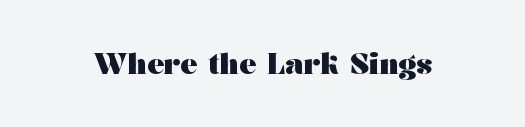
{"serif": "yes", "italic": "no", "bold": "yes", "weight": "heavy", "width": "wide", "stroke_contrast": "medium", "x_height": "medium", "monospaced": "no", "underline": "no", "letter_spacing": "normal", "letter_spacing_em": 0.0, "glyph_px": 28}
